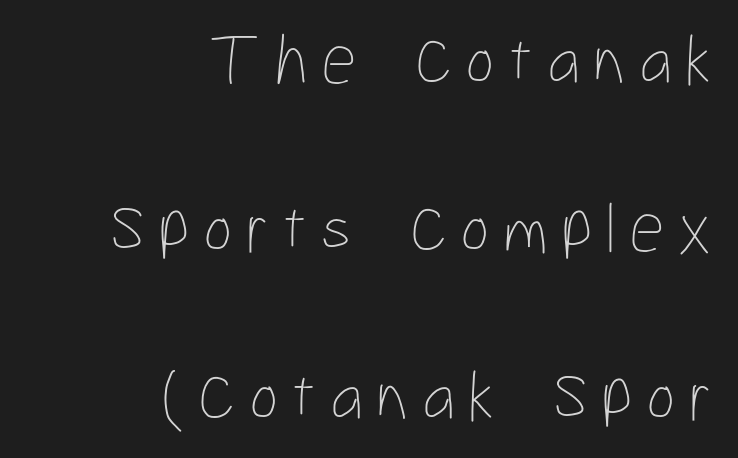
Baseline-to-baseline distance is far greater than the letter height. Every character sits straight up, as roman type does. A light-to-regular cut is what we see here. Just letters on the line, the space beneath them empty.
